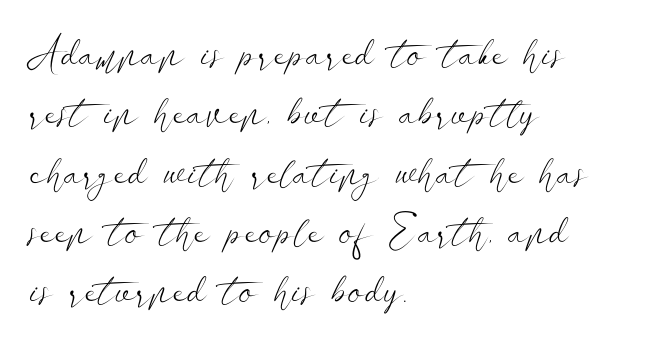
Normally led — the rows are evenly, conventionally spaced. Nothing heavy about these letters — not bold at all. You could call the tracking neutral — neither tight nor loose. Unmarked baselines from the first word to the last. Varying glyph widths throughout — classic text-font behaviour. Does the copy run flush right? No — it runs flush left.
